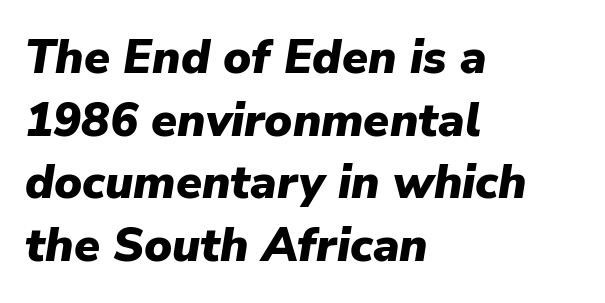
The image shows 47 px heavy type, italic (leaning right); set left-aligned, normal line spacing (1.33x), normal letter spacing, not underlined; low stroke contrast and a medium x-height.
